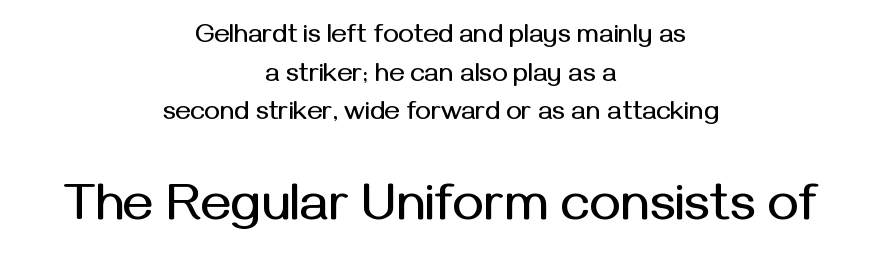
Q: Is the text italic (slanted)? A: No, it is upright.
Q: Is the typeface a serif or a sans-serif typeface? A: Sans-serif.
Q: Is the text underlined? A: No.
Q: How is the paragraph aligned? A: Centered.
Q: Is the spacing between letters normal or unusually wide? A: Normal.
Q: Is the spacing between lines tight, normal or loose? A: Normal.
Q: Which block of text is set in a larger size, the first (top) or the second (bottom)? A: The second (bottom) one.
Q: Width (condensed, normal, or wide)? A: Normal.
Q: Stroke contrast? A: Medium.
Q: x-height? A: Medium.
Q: Monospaced? A: No.
